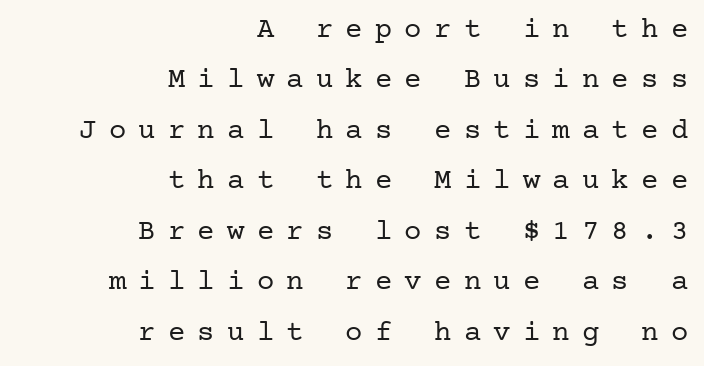
Q: Is the text bold? A: No.
Q: Is the text italic (slanted)? A: No, it is upright.
Q: Is the typeface a serif or a sans-serif typeface? A: Serif.
Q: Is the text underlined? A: No.
Q: How is the paragraph aligned? A: Right-aligned.
Q: Is the spacing between letters normal or unusually wide? A: Unusually wide.
Q: Width (condensed, normal, or wide)? A: Normal.
Q: Stroke contrast? A: Low.
Q: x-height? A: Medium.
